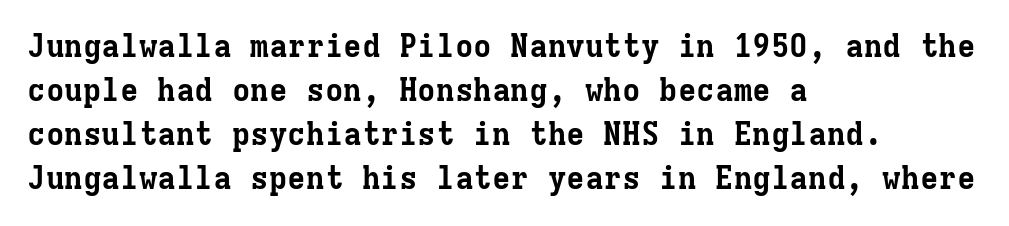
{"serif": "yes", "italic": "no", "bold": "yes", "weight": "bold", "width": "normal", "stroke_contrast": "low", "x_height": "medium", "monospaced": "yes", "underline": "no", "align": "left", "line_spacing": "normal", "line_spacing_ratio": 1.42, "letter_spacing": "normal", "letter_spacing_em": 0.0, "glyph_px": 31}
